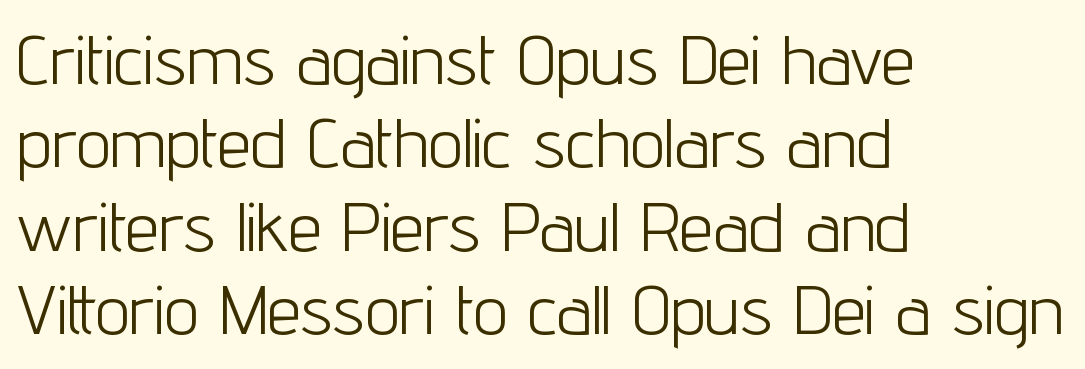
The image shows 69 px light, condensed sans-serif type, upright; set left-aligned, line spacing 1.21x, normal letter spacing, not underlined; low stroke contrast and a medium x-height.
